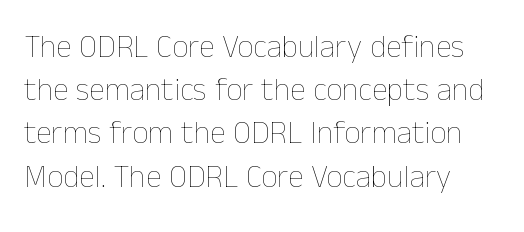
{"italic": "no", "bold": "no", "weight": "thin", "width": "normal", "stroke_contrast": "low", "x_height": "medium", "monospaced": "no", "underline": "no", "align": "left", "line_spacing": "normal", "line_spacing_ratio": 1.35, "letter_spacing": "normal", "letter_spacing_em": 0.0, "glyph_px": 32}
